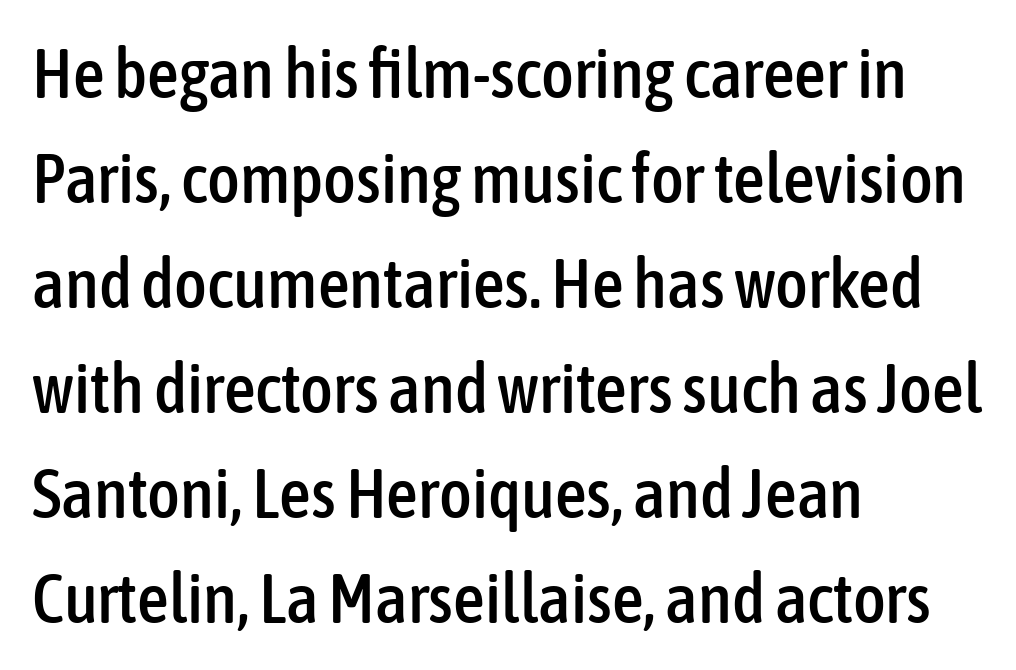
Quick note: underline off. You could not count columns in this text — the font is proportionally spaced. All the whitespace from short lines collects on the right. The passage shown is typeset with a sans-serif family. If you drew a line through each stem, it would be perfectly vertical.
